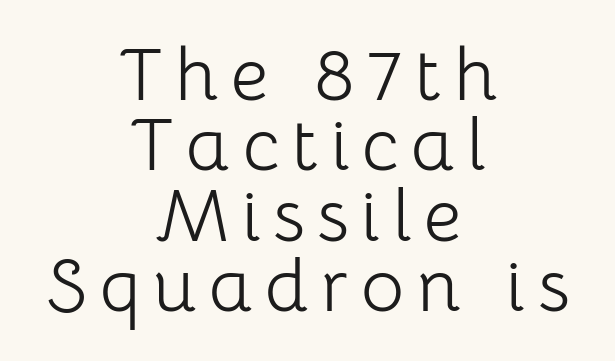
The image shows 74 px light sans-serif type, upright; set centered, tight line spacing (0.95x), not underlined; low stroke contrast and a medium x-height.
